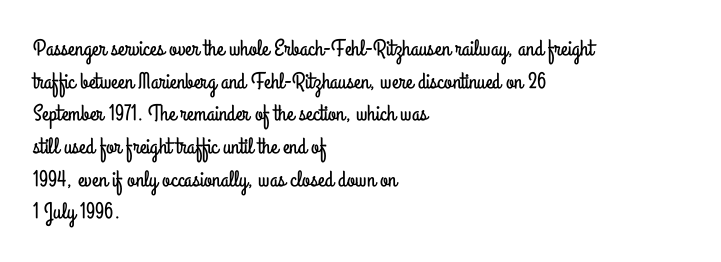
{"italic": "no", "underline": "no", "align": "left", "line_spacing": "normal", "line_spacing_ratio": 1.42, "letter_spacing": "normal", "letter_spacing_em": 0.0, "glyph_px": 23}
